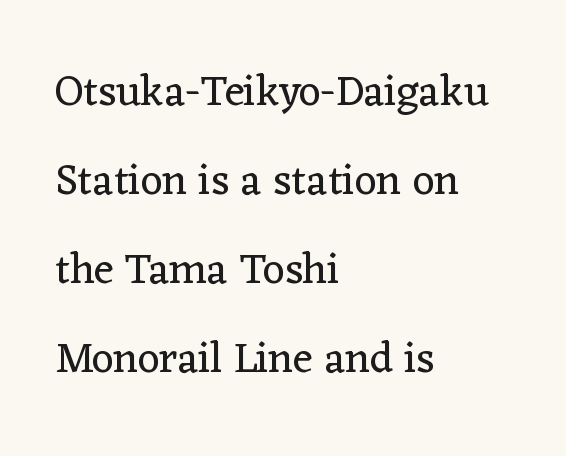
Q: Is the text bold? A: No.
Q: Is the text italic (slanted)? A: No, it is upright.
Q: Is the typeface a serif or a sans-serif typeface? A: Serif.
Q: Is the text underlined? A: No.
Q: How is the paragraph aligned? A: Left-aligned.
Q: Is the spacing between letters normal or unusually wide? A: Normal.
Q: Is the spacing between lines tight, normal or loose? A: Loose.
Q: Width (condensed, normal, or wide)? A: Normal.
Q: Stroke contrast? A: Low.
Q: x-height? A: Medium.
Q: Monospaced? A: No.
